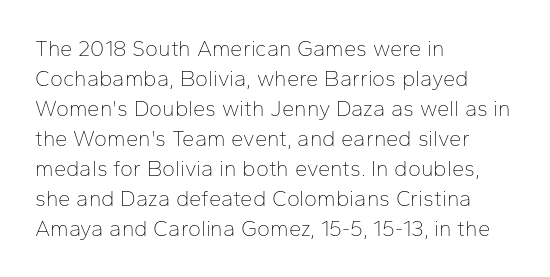
{"italic": "no", "bold": "no", "underline": "no", "align": "left", "line_spacing": "normal", "line_spacing_ratio": 1.36, "letter_spacing": "normal", "letter_spacing_em": 0.0, "glyph_px": 22}
